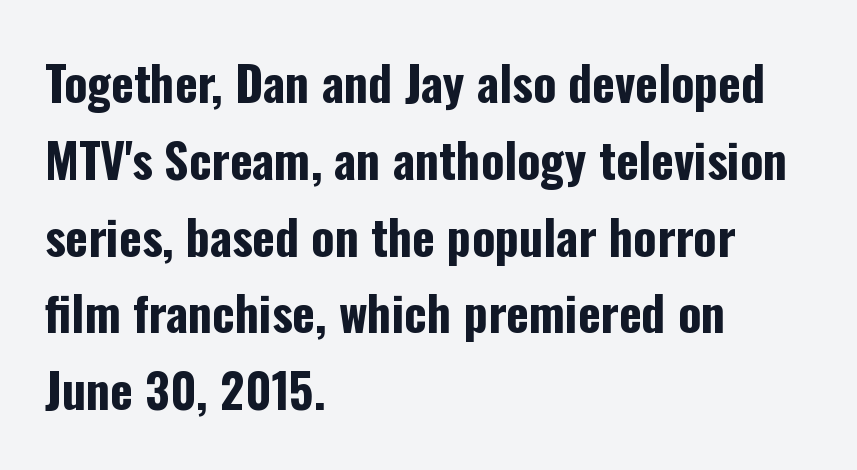
Q: Is the text bold? A: Yes.
Q: Is the text italic (slanted)? A: No, it is upright.
Q: Is the typeface a serif or a sans-serif typeface? A: Sans-serif.
Q: Is the text underlined? A: No.
Q: How is the paragraph aligned? A: Left-aligned.
Q: Is the spacing between letters normal or unusually wide? A: Normal.
Q: Is the spacing between lines tight, normal or loose? A: Normal.
Q: Width (condensed, normal, or wide)? A: Condensed.
Q: Stroke contrast? A: Low.
Q: x-height? A: Medium.
Q: Monospaced? A: No.
